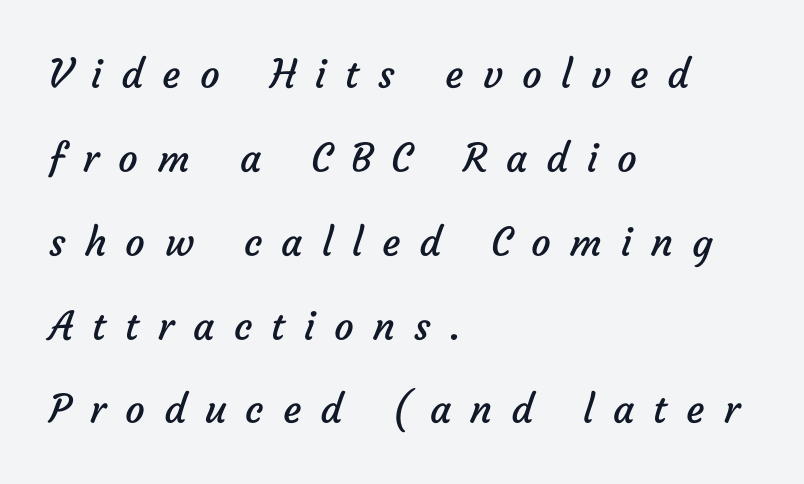
{"serif": "no", "bold": "no", "weight": "regular", "width": "normal", "stroke_contrast": "low", "x_height": "medium", "monospaced": "no", "underline": "no", "align": "left", "line_spacing": "loose", "line_spacing_ratio": 2.15, "letter_spacing": "wide", "letter_spacing_em": 0.49, "glyph_px": 39}
